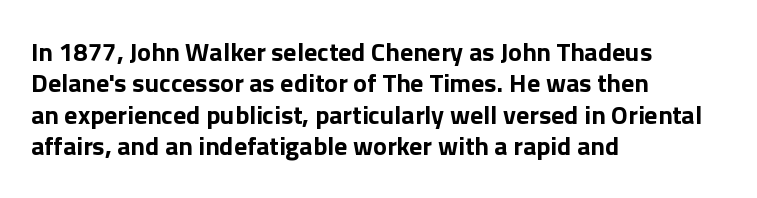
Posture: straight, roman, zero tilt. A student would call this left alignment; a typographer would say flush left, rag right. Rule under the text: the space is simply empty. Between one letter and the next there's only the usual sliver of space. Plenty of ink on the page — the face is bold.
